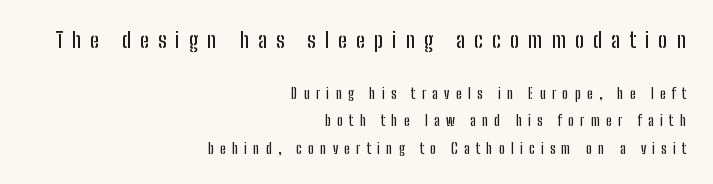
{"italic": "no", "underline": "no", "align": "right", "line_spacing": "loose", "line_spacing_ratio": 1.96, "letter_spacing": "wide", "letter_spacing_em": 0.44, "larger_block": "first", "size_ratio": 1.5, "glyph_px": 21}
